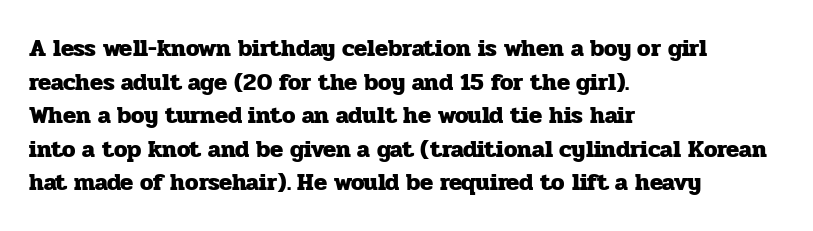
Q: Is the text bold? A: Yes.
Q: Is the text italic (slanted)? A: No, it is upright.
Q: Is the text underlined? A: No.
Q: How is the paragraph aligned? A: Left-aligned.
Q: Is the spacing between letters normal or unusually wide? A: Normal.
Q: Is the spacing between lines tight, normal or loose? A: Normal.
